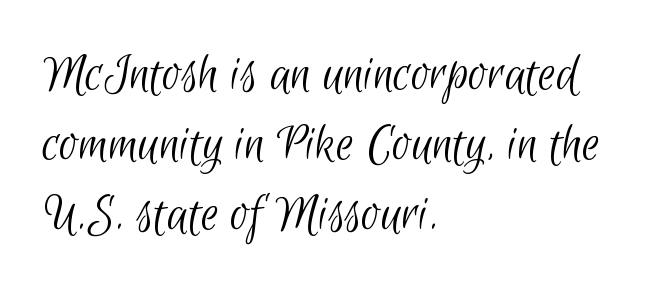
Regarding serifs, this sample does without them. The baseline area is clear. Stems and bowls with no extra thickness — not bold. Vertically, the passage feels balanced, rows spaced as you'd expect. A typesetter would call this proportional, since set widths differ per character.
